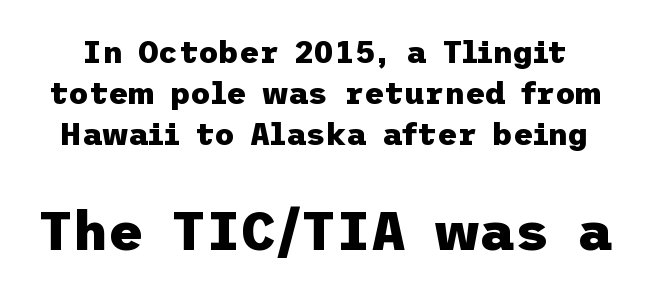
The image shows 54 px heavy sans-serif type, upright; set normal line spacing (1.32x), normal letter spacing, not underlined; the second (bottom) block is 1.74x larger; low stroke contrast and a medium x-height.
